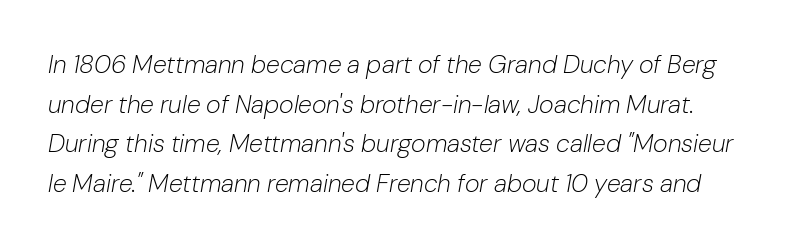
The image shows 25 px text type, italic (leaning right); set normal line spacing (1.59x), normal letter spacing, not underlined.
